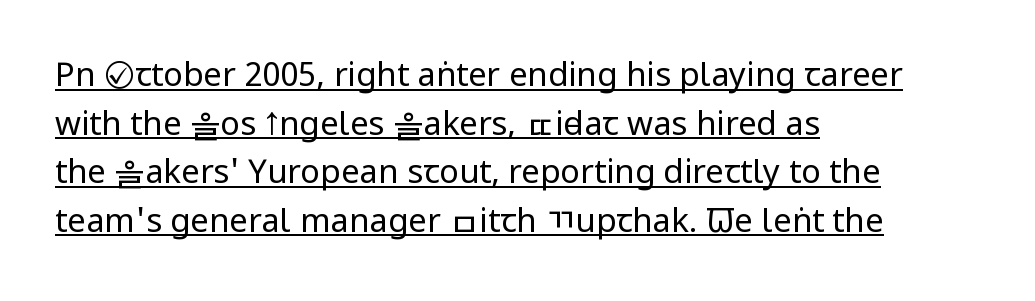
The image shows 33 px regular-weight, condensed sans-serif type, upright; set left-aligned, normal line spacing (1.47x), normal letter spacing, underlined; low stroke contrast and a large x-height.
